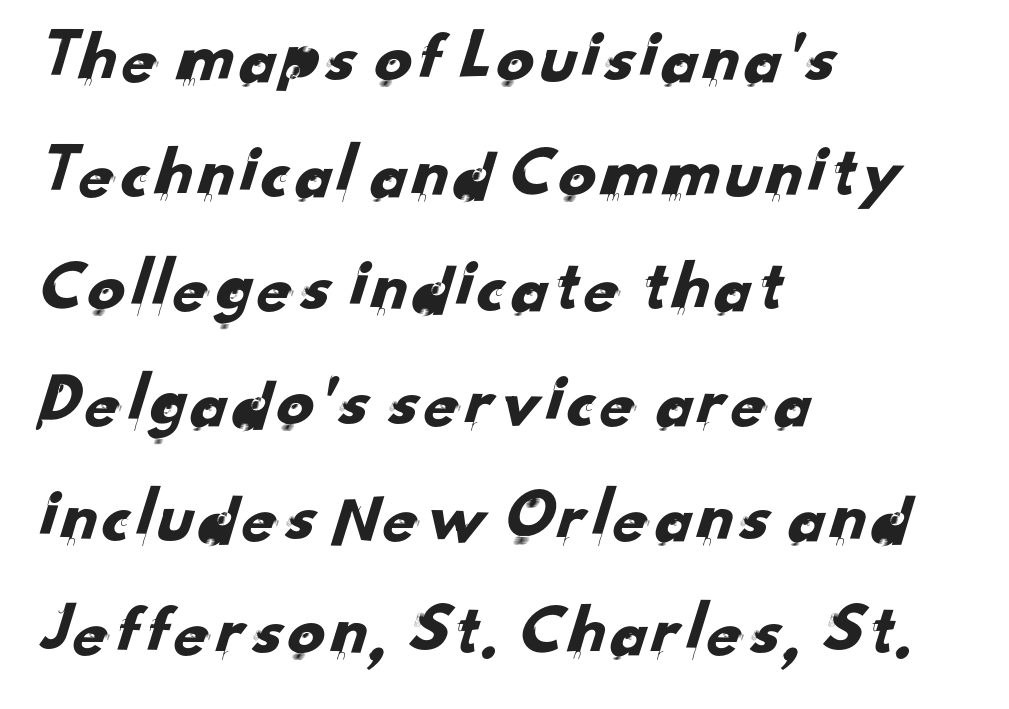
These lines are composed in type without serifs. Each new line begins a customary step beneath the previous one. The foot of each line stays bare and open. A classic flush-left, rag-right setting is used for this passage. These lines are rendered in a variable-pitch font. The tracking reads as untouched default to a designer's eye.
